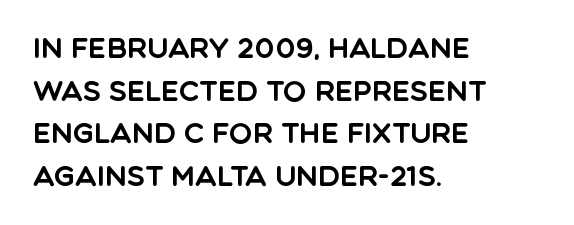
The image shows 28 px sans-serif type, upright; set left-aligned, normal line spacing (1.52x), normal letter spacing, not underlined; a large x-height.
